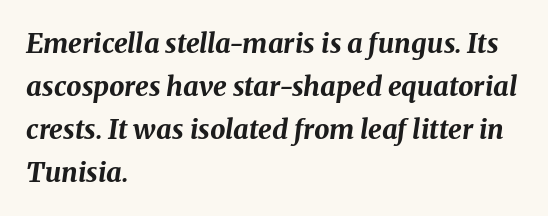
{"italic": "yes", "lean": "right", "slant_degrees": 8, "bold": "yes", "underline": "no", "align": "left", "line_spacing": "normal", "line_spacing_ratio": 1.59, "letter_spacing": "normal", "letter_spacing_em": 0.0, "glyph_px": 27}
